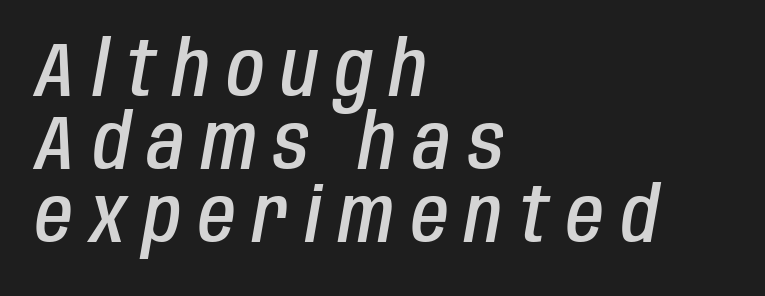
{"italic": "yes", "lean": "right", "slant_degrees": 10, "bold": "semi", "weight": "semibold", "width": "condensed", "stroke_contrast": "low", "x_height": "large", "monospaced": "no", "underline": "no", "align": "left", "line_spacing": "tight", "line_spacing_ratio": 0.96, "letter_spacing": "wide", "letter_spacing_em": 0.23, "glyph_px": 76}
